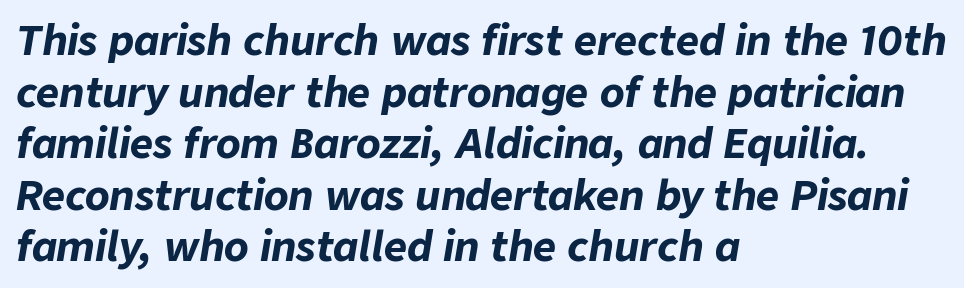
{"italic": "yes", "lean": "right", "slant_degrees": 9, "bold": "yes", "weight": "bold", "width": "normal", "stroke_contrast": "low", "x_height": "medium", "monospaced": "no", "underline": "no", "align": "left", "line_spacing": "normal", "line_spacing_ratio": 1.29, "letter_spacing": "normal", "letter_spacing_em": 0.0, "glyph_px": 40}
